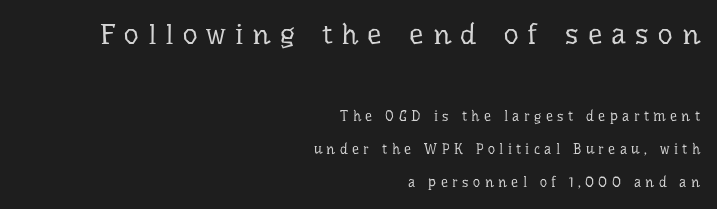
Large over small — that's the arrangement of the two blocks here. Posture: upright roman. Beneath every word, the page is bare. The glyphs in this specimen are seriffed. The rag falls on the left side of this text block.
